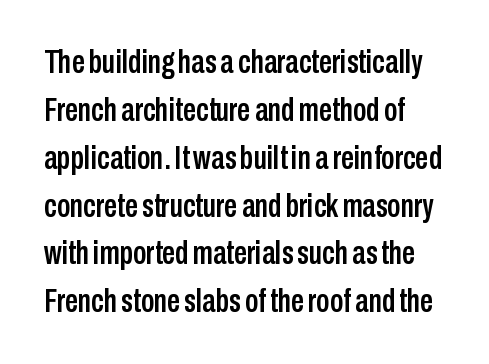
{"serif": "no", "italic": "no", "width": "condensed", "stroke_contrast": "low", "x_height": "medium", "monospaced": "no", "underline": "no", "align": "left", "line_spacing": "normal", "line_spacing_ratio": 1.45, "letter_spacing": "normal", "letter_spacing_em": 0.0, "glyph_px": 33}
